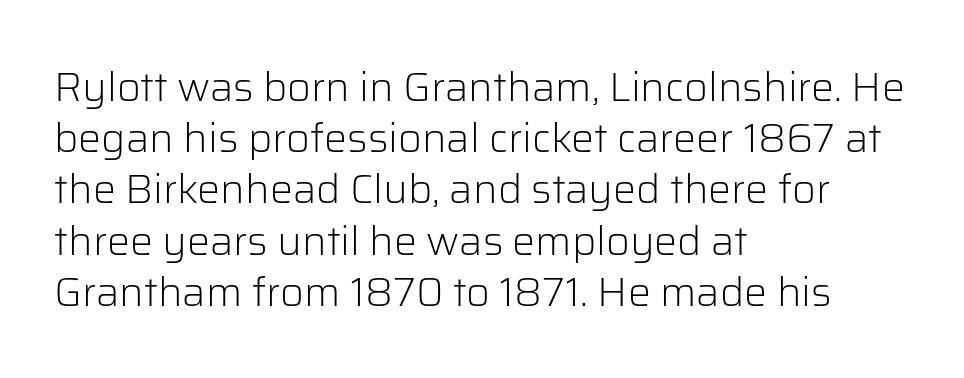
Q: Is the text bold? A: No.
Q: Is the text italic (slanted)? A: No, it is upright.
Q: Is the typeface a serif or a sans-serif typeface? A: Sans-serif.
Q: Is the text underlined? A: No.
Q: How is the paragraph aligned? A: Left-aligned.
Q: Is the spacing between letters normal or unusually wide? A: Normal.
Q: Is the spacing between lines tight, normal or loose? A: Normal.
Q: Width (condensed, normal, or wide)? A: Normal.
Q: Stroke contrast? A: Low.
Q: x-height? A: Medium.
Q: Monospaced? A: No.
